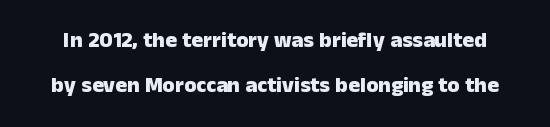
Q: Is the text bold? A: Yes.
Q: Is the text italic (slanted)? A: No, it is upright.
Q: Is the text underlined? A: No.
Q: Is the spacing between letters normal or unusually wide? A: Normal.
Q: Is the spacing between lines tight, normal or loose? A: Loose.
